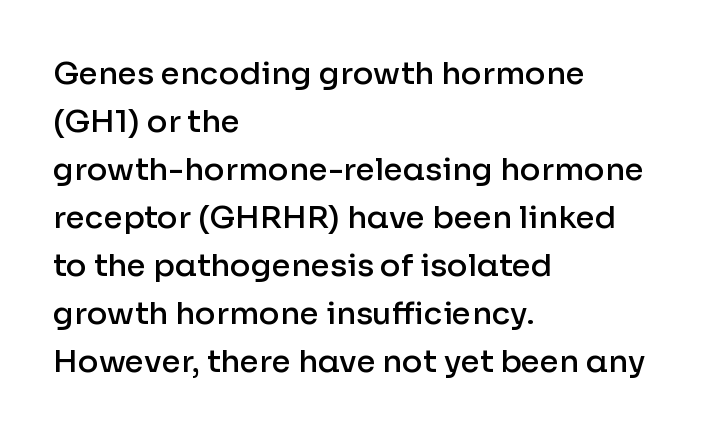
{"serif": "no", "italic": "no", "bold": "semi", "weight": "semibold", "width": "normal", "stroke_contrast": "low", "x_height": "medium", "monospaced": "no", "underline": "no", "align": "left", "line_spacing": "normal", "line_spacing_ratio": 1.55, "letter_spacing": "normal", "letter_spacing_em": 0.0, "glyph_px": 31}
